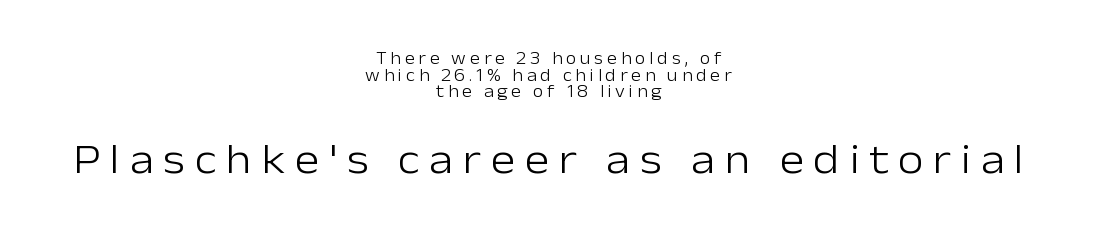
Observe the wide spacing: letters keep a clear distance from each other. On a weight scale, this lands at 450 or below. Ascenders rise straight up at ninety degrees. Decoration check: the copy has no underline. Typeset on center — no edge is straight.
